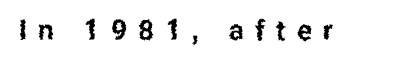
The image shows 28 px condensed sans-serif type, upright; set unusually wide letter spacing (+0.4 em), not underlined; low stroke contrast and a medium x-height.
